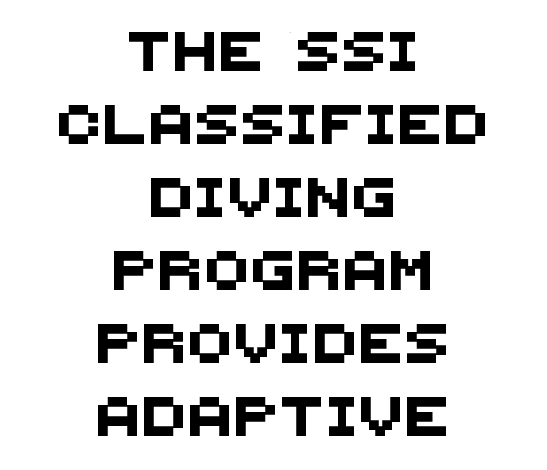
Q: Is the typeface a serif or a sans-serif typeface? A: Sans-serif.
Q: Is the text underlined? A: No.
Q: How is the paragraph aligned? A: Centered.
Q: Width (condensed, normal, or wide)? A: Normal.
Q: Stroke contrast? A: Medium.
Q: x-height? A: Large.
Q: Monospaced? A: No.
